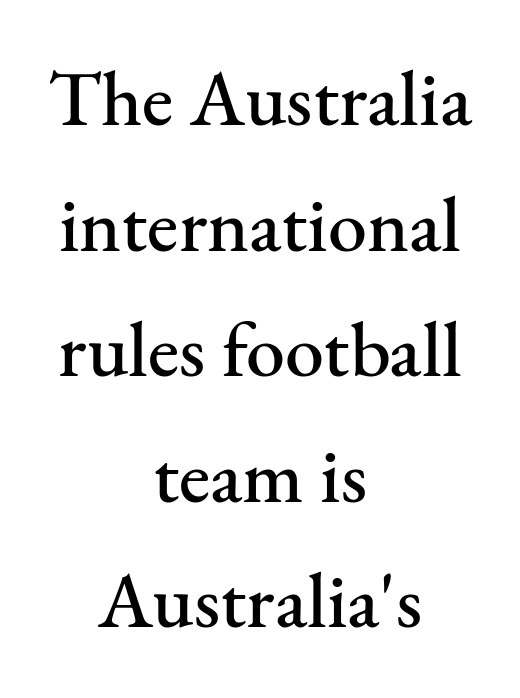
The image shows 78 px serif type, upright; set centered, normal line spacing (1.61x), normal letter spacing, not underlined; medium stroke contrast and a small x-height.
